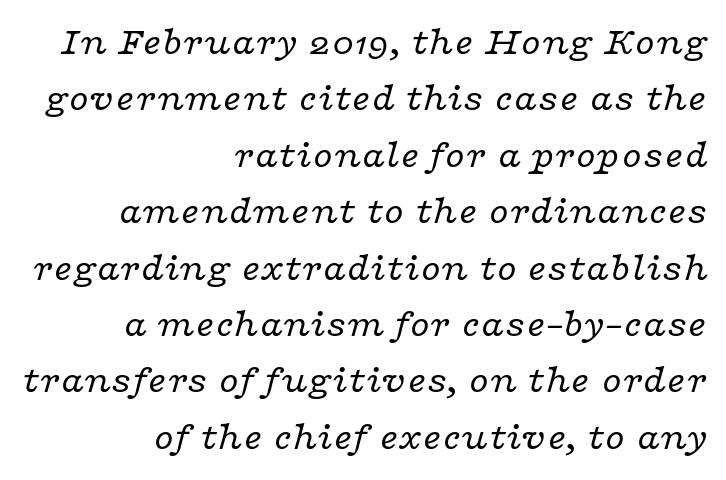
{"serif": "yes", "italic": "yes", "lean": "right", "slant_degrees": 16, "bold": "no", "weight": "regular", "width": "wide", "stroke_contrast": "low", "x_height": "medium", "monospaced": "no", "underline": "no", "align": "right", "line_spacing": "normal", "line_spacing_ratio": 1.41, "letter_spacing": "normal", "letter_spacing_em": 0.0, "glyph_px": 40}
